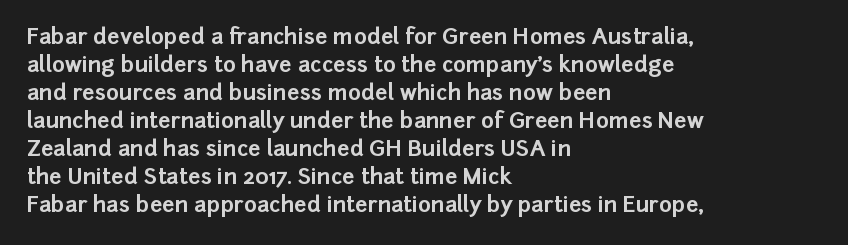
{"italic": "no", "bold": "yes", "underline": "no", "align": "left", "line_spacing": "normal", "line_spacing_ratio": 1.27, "letter_spacing": "normal", "letter_spacing_em": 0.0, "glyph_px": 22}
